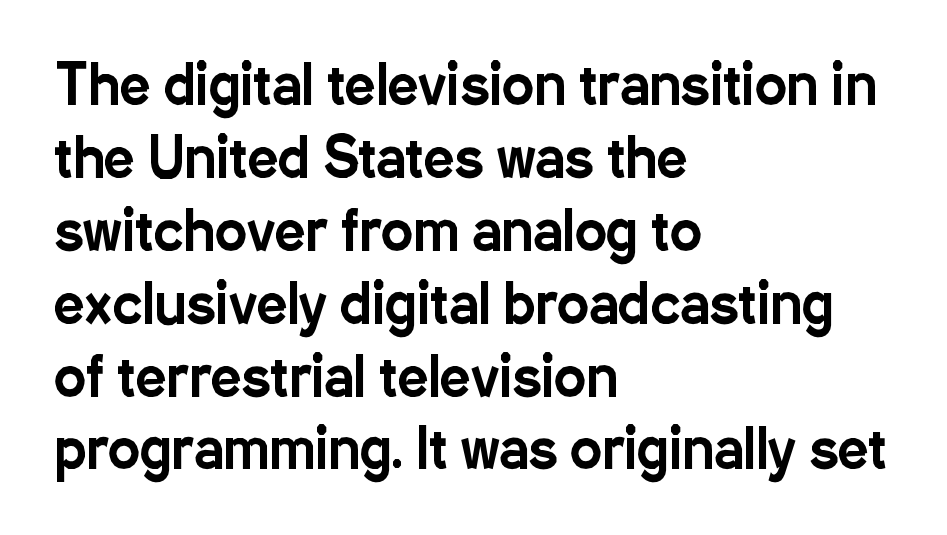
The lines are quadded left. The vertical gap from one line to the next is medium. Letters rest on an invisible, unmarked baseline. Serif or sans? Sans — the stroke terminals are bare. Between one letter and the next there's only the usual sliver of space. Do the characters align in a grid? No, the font is proportional.
